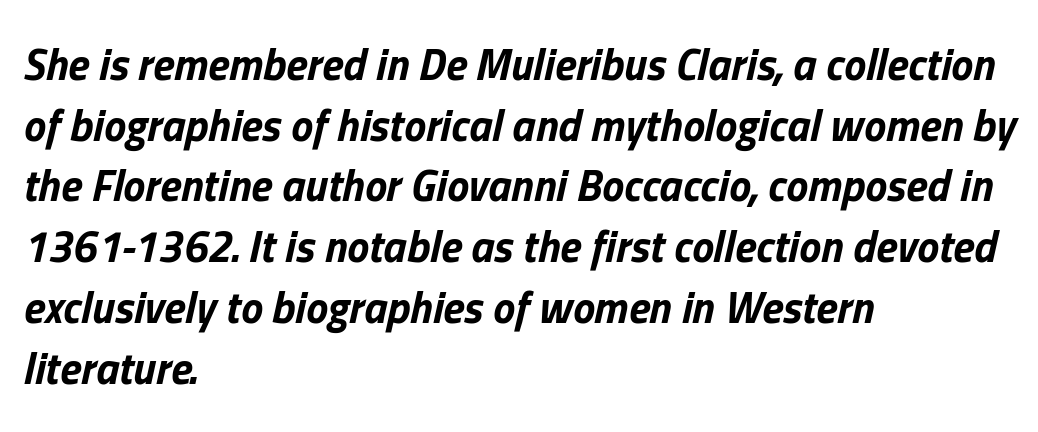
The image shows 44 px bold type, italic (leaning right); set left-aligned, normal line spacing (1.38x), normal letter spacing, not underlined; low stroke contrast and a medium x-height.
